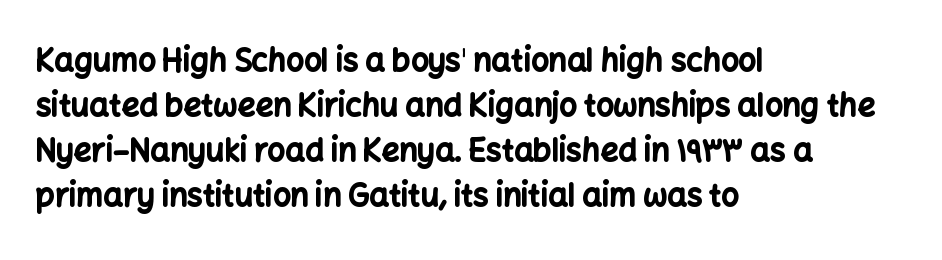
Plain, unruled lines of type. Honestly, the row spacing looks completely unremarkable. Heavy, bold letterforms. No italicization has been applied; the sample stays upright. The face used here is proportionally spaced, like ordinary book or web type. The gaps between neighbouring characters are ordinary and unremarkable.
